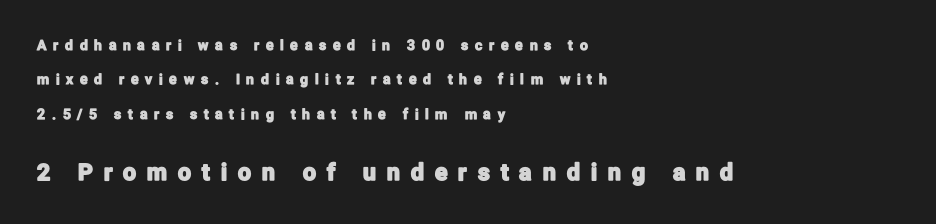
The image shows 23 px text type, upright; set left-aligned, loose line spacing (2.45x), unusually wide letter spacing (+0.48 em), not underlined; the second (bottom) block is 1.64x larger.
